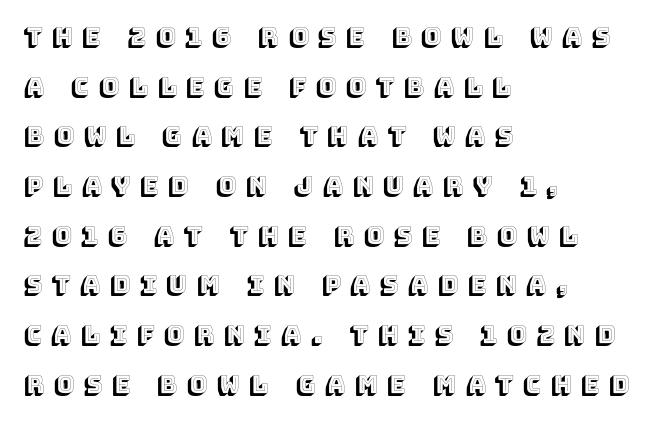
There is plenty of visible air inserted between adjacent glyphs. Summary of vertical rhythm: relaxed, with wide interline spacing. The font's upright variant was chosen for this text. If you drew a ruler down the left edge, every line would touch it. Words float on clear page, feet unadorned.
